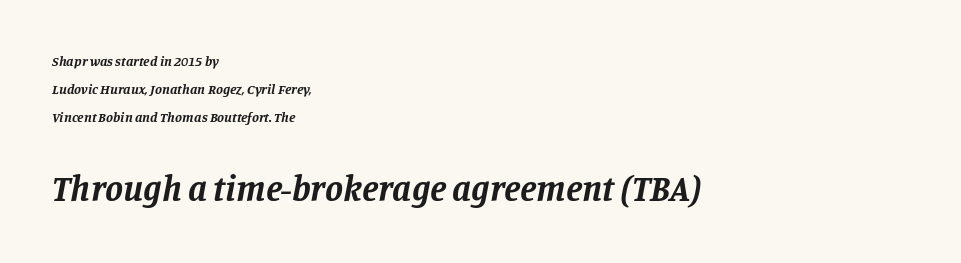
The image shows 36 px bold serif type, italic (leaning right); set left-aligned, loose line spacing (2.01x), normal letter spacing, not underlined; the second (bottom) block is 2.57x larger; low stroke contrast and a large x-height.
